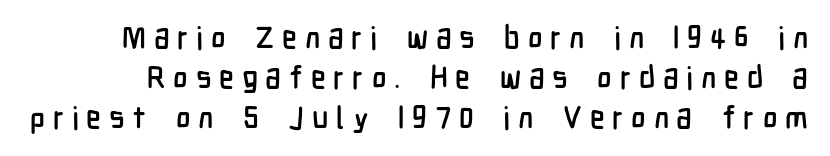
Q: Is the text italic (slanted)? A: No, it is upright.
Q: Is the typeface a serif or a sans-serif typeface? A: Sans-serif.
Q: Is the text underlined? A: No.
Q: Is the spacing between letters normal or unusually wide? A: Unusually wide.
Q: Is the spacing between lines tight, normal or loose? A: Normal.
Q: Width (condensed, normal, or wide)? A: Condensed.
Q: Stroke contrast? A: Low.
Q: x-height? A: Medium.
Q: Monospaced? A: No.
